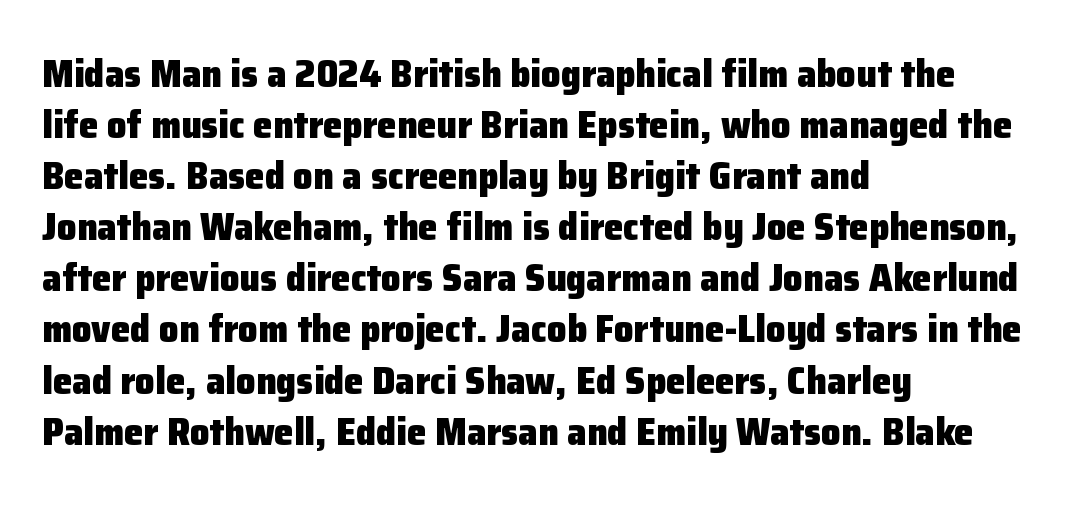
The image shows 39 px heavy sans-serif type, upright; set left-aligned, normal line spacing (1.31x), normal letter spacing, not underlined; low stroke contrast and a medium x-height.
